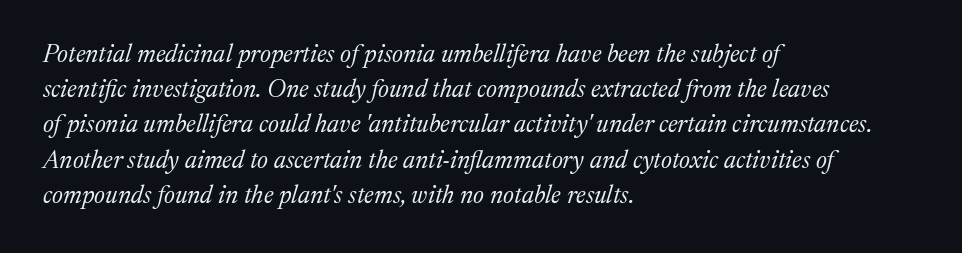
The face used here has a pronounced slope to its letters. Alignment: flush left. The baseline area is clear. What's the leading like? Ordinary, nothing unusual. No extra ink here — the face is not bold. Tracking value appears to be zero — textbook default spacing.
